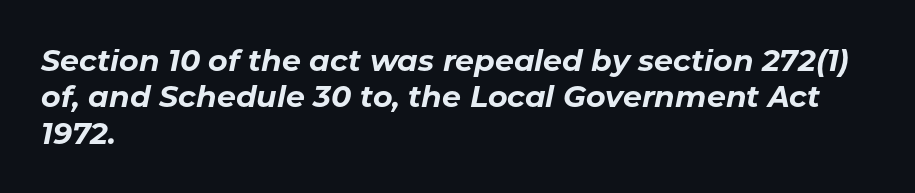
Q: Is the text bold? A: Yes.
Q: Is the text italic (slanted)? A: Yes, it leans right by about 11 degrees.
Q: Is the text underlined? A: No.
Q: How is the paragraph aligned? A: Left-aligned.
Q: Is the spacing between letters normal or unusually wide? A: Normal.
Q: Width (condensed, normal, or wide)? A: Normal.
Q: Stroke contrast? A: Low.
Q: x-height? A: Medium.
Q: Monospaced? A: No.
